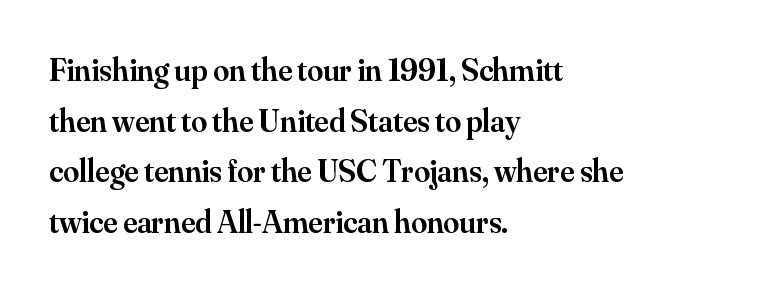
The axis of the letterforms is exactly vertical. Varying glyph widths throughout — classic text-font behaviour. Compared with a centered layout, this one pins lines to the left instead. The face used here is seriffed, in the tradition of book romans.
